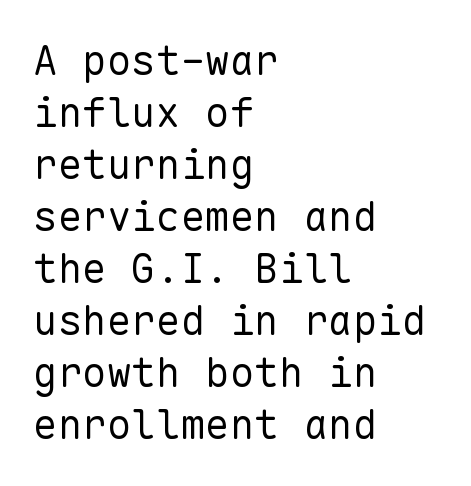
Quick note: interline space is typical. The typeface has the unassuming heft of standard copy or less. Short note: letters normally spaced. Examine the stroke ends and you'll find no serifs.
